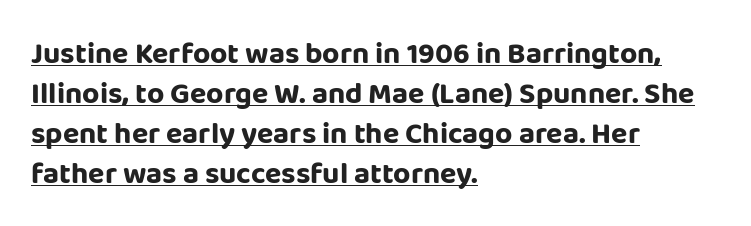
{"serif": "no", "italic": "no", "bold": "yes", "weight": "bold", "width": "normal", "stroke_contrast": "low", "x_height": "large", "monospaced": "no", "underline": "yes", "align": "left", "line_spacing": "normal", "line_spacing_ratio": 1.33, "letter_spacing": "normal", "letter_spacing_em": 0.0, "glyph_px": 30}
